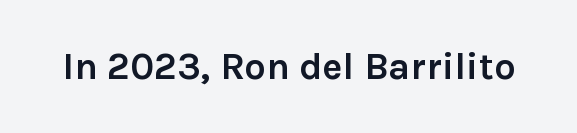
{"serif": "no", "italic": "no", "bold": "yes", "weight": "semibold", "width": "normal", "stroke_contrast": "low", "x_height": "medium", "monospaced": "no", "underline": "no", "letter_spacing": "normal", "letter_spacing_em": 0.0, "glyph_px": 38}
